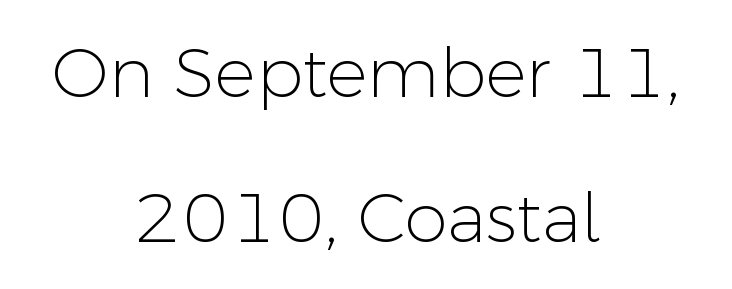
Spacing verdict: proportional, widths tailored to each character. No heavy texture on the line: the type isn't bold. You can tell from the bare stems that sans-serif type was used. Short note: letters normally spaced.
